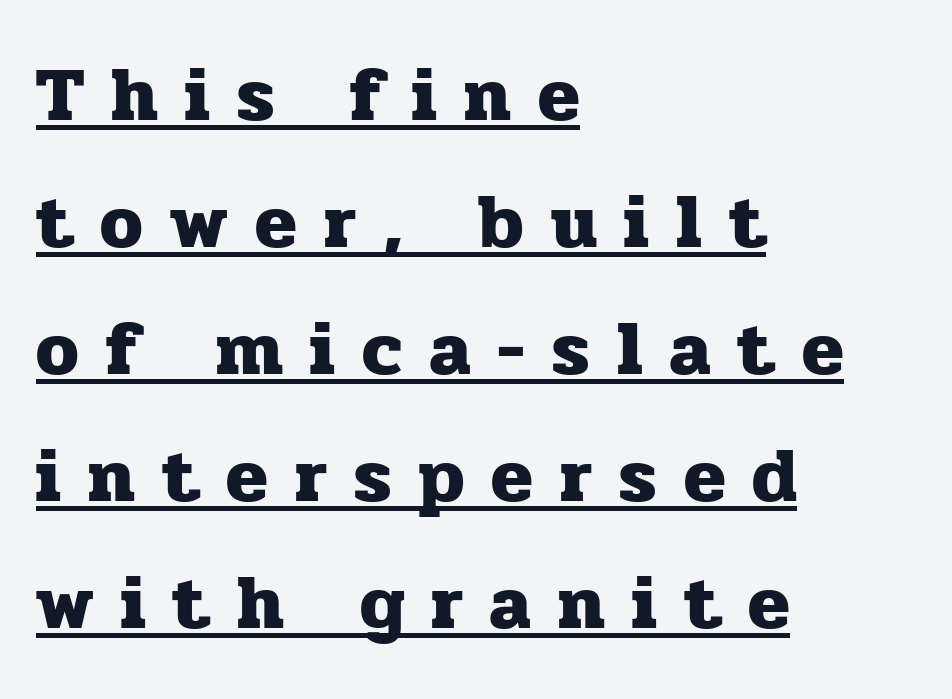
The image shows 76 px heavy serif type, upright; set left-aligned, normal line spacing (1.67x), unusually wide letter spacing (+0.36 em), underlined; low stroke contrast and a medium x-height.
